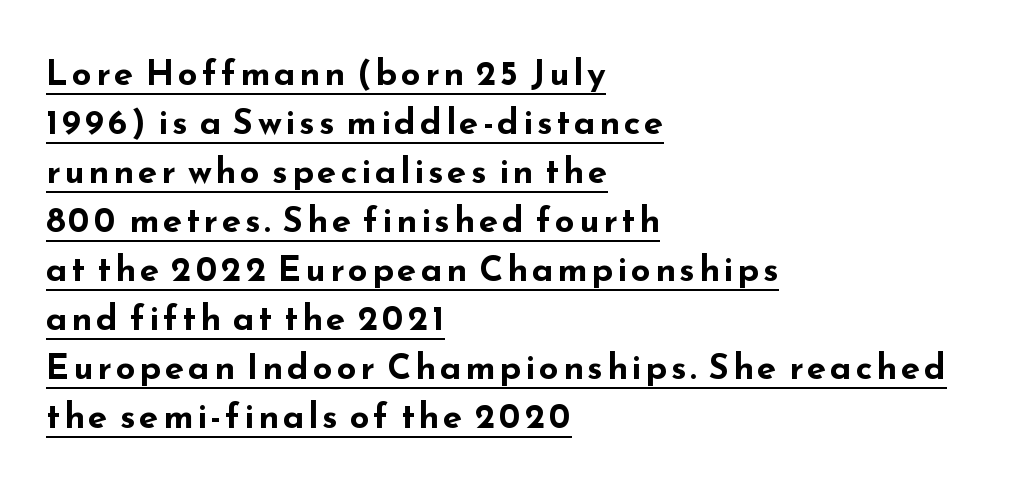
Q: Is the text bold? A: Yes.
Q: Is the text italic (slanted)? A: No, it is upright.
Q: Is the typeface a serif or a sans-serif typeface? A: Sans-serif.
Q: Is the text underlined? A: Yes.
Q: How is the paragraph aligned? A: Left-aligned.
Q: Is the spacing between lines tight, normal or loose? A: Normal.
Q: Width (condensed, normal, or wide)? A: Wide.
Q: Stroke contrast? A: Low.
Q: x-height? A: Small.
Q: Monospaced? A: No.
